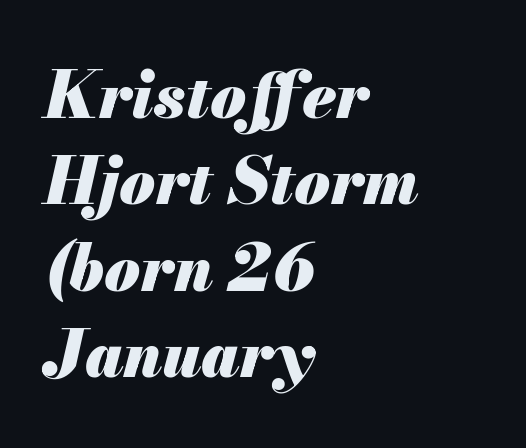
Thick stems and heavy bowls — unmistakably bold. Baseline-to-baseline distance is the conventional proportion of letter height. A typesetter would call this proportional, since set widths differ per character. Layout note: lines flush left. The baseline area is clear.
